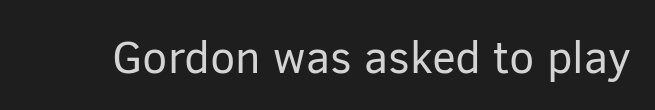
{"serif": "no", "italic": "no", "bold": "no", "weight": "regular", "width": "normal", "stroke_contrast": "low", "x_height": "medium", "monospaced": "no", "underline": "no", "letter_spacing": "normal", "letter_spacing_em": 0.0, "glyph_px": 45}
